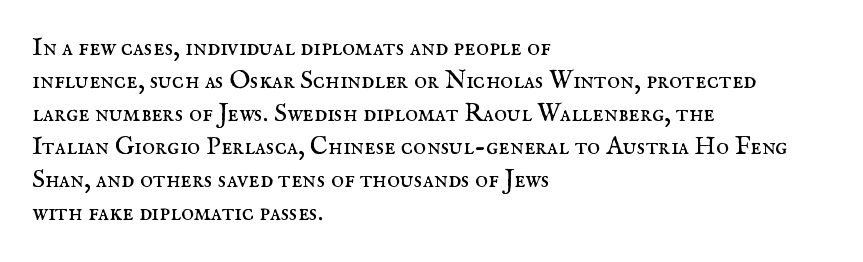
The image shows 25 px text type, upright; set left-aligned, normal line spacing (1.32x), normal letter spacing, not underlined.
